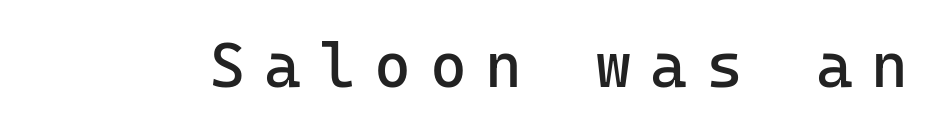
The specimen reads as upright at a glance. You can tell from the bare stems that sans-serif type was used. Underlining? Definitely not there. Caption: expanded tracking, letters set apart. Bold? No — there's no thickening of the strokes.
